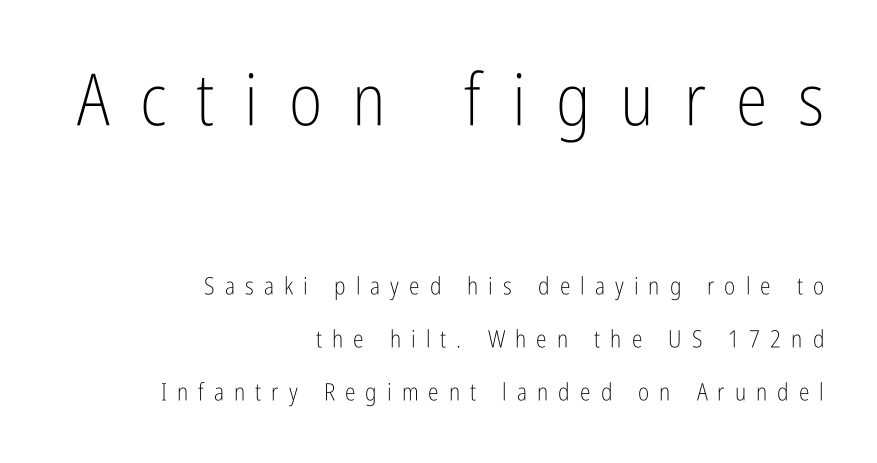
This is not heavy type; no bold has been used. Two sizes are in play, and the larger belongs to the first block. Words appear elongated and porous because spacing is wide. Descenders are the only things crossing below the line.
